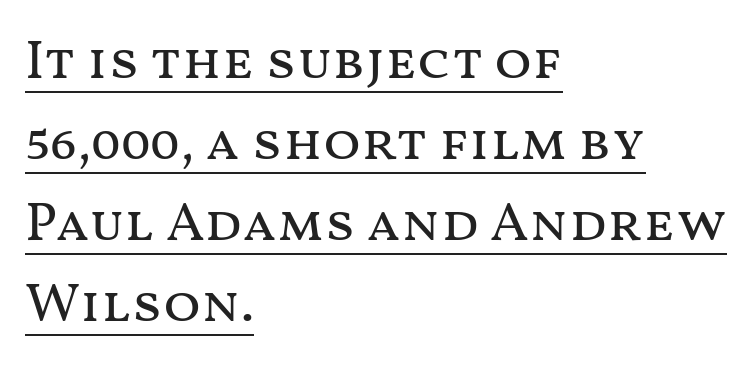
{"italic": "no", "bold": "no", "weight": "regular", "width": "wide", "stroke_contrast": "medium", "x_height": "medium", "monospaced": "no", "underline": "yes", "align": "left", "line_spacing": "normal", "line_spacing_ratio": 1.47, "letter_spacing": "normal", "letter_spacing_em": 0.0, "glyph_px": 55}
